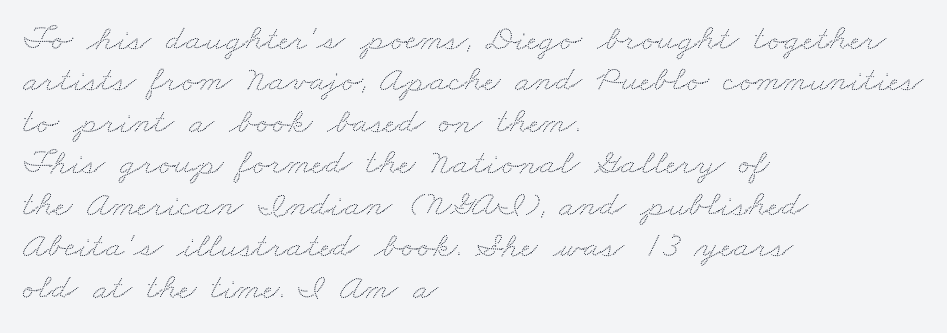
Nothing unusual about the tracking: characters are spaced as the font intends. Character widths vary here, with narrow letters taking less room than wide ones. The foot of each line stays bare and open. Short and long lines alike share a common starting point at left.
